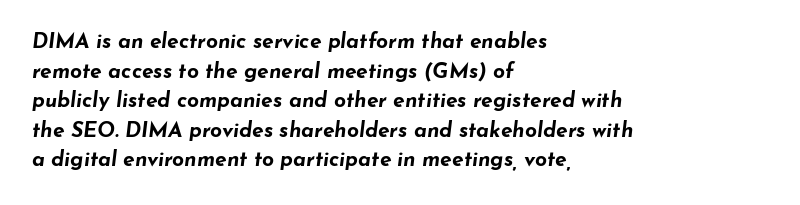
{"italic": "yes", "lean": "right", "slant_degrees": 7, "bold": "yes", "underline": "no", "align": "left", "line_spacing": "normal", "line_spacing_ratio": 1.41, "letter_spacing": "normal", "letter_spacing_em": 0.0, "glyph_px": 21}
